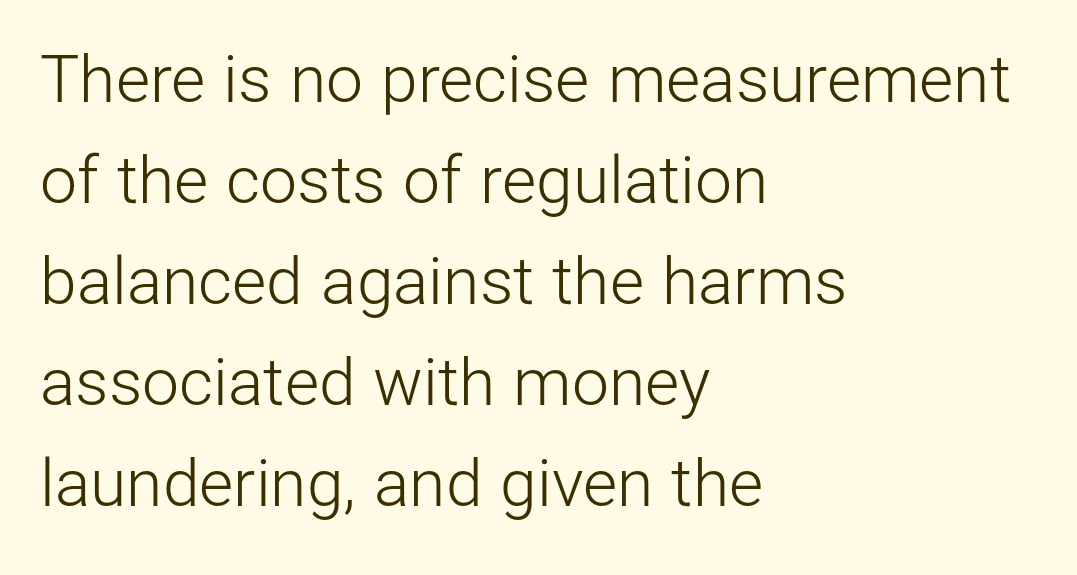
Each new line begins a customary step beneath the previous one. Type without underlining. Think of a printed novel: that variable character pitch is what you see here. Serif or sans? Sans — the stroke terminals are bare. The rendering keeps characters at their native spacing. Typeset ragged right — the left edge is the straight one.
